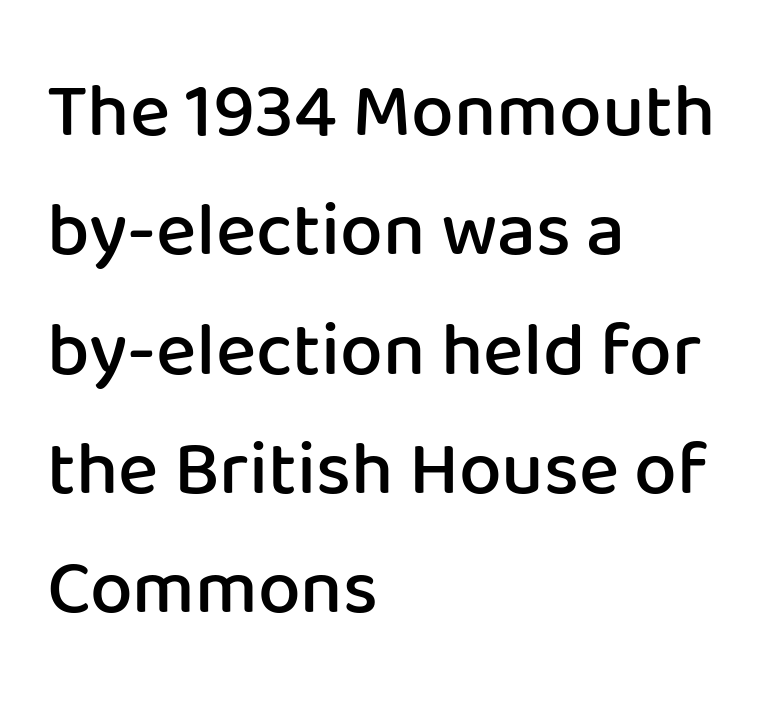
The image shows 76 px semibold sans-serif type, upright; set left-aligned, normal line spacing (1.57x), normal letter spacing, not underlined; low stroke contrast and a medium x-height.
